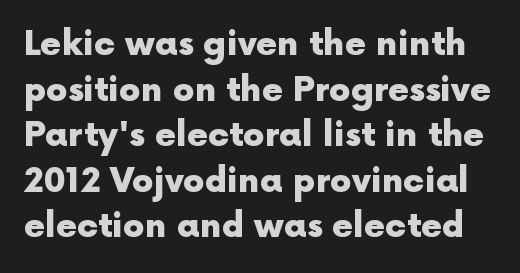
{"serif": "no", "italic": "no", "bold": "yes", "weight": "heavy", "width": "normal", "x_height": "medium", "monospaced": "no", "underline": "no", "line_spacing": "normal", "line_spacing_ratio": 1.34, "letter_spacing": "normal", "letter_spacing_em": 0.0, "glyph_px": 34}
